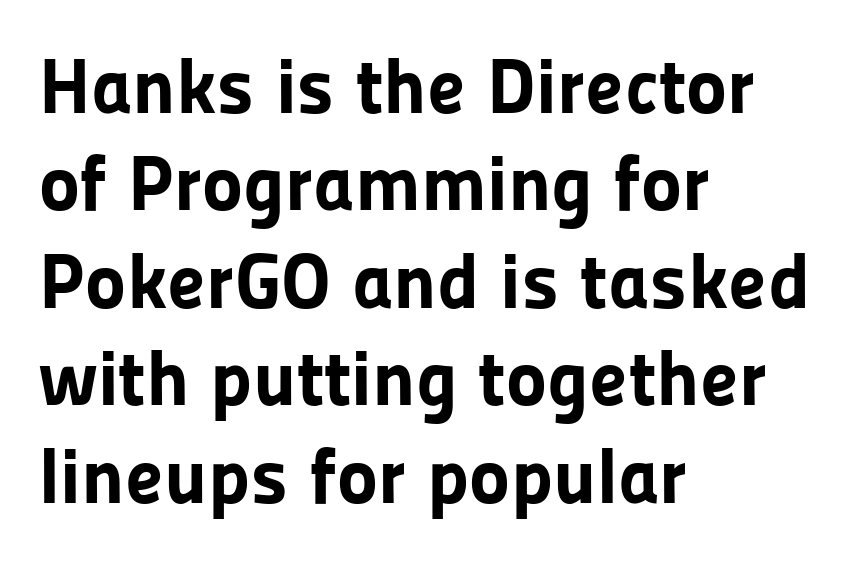
{"serif": "no", "italic": "no", "bold": "yes", "weight": "bold", "width": "normal", "stroke_contrast": "low", "x_height": "medium", "monospaced": "no", "underline": "no", "align": "left", "line_spacing": "normal", "line_spacing_ratio": 1.25, "letter_spacing": "normal", "letter_spacing_em": 0.0, "glyph_px": 78}
